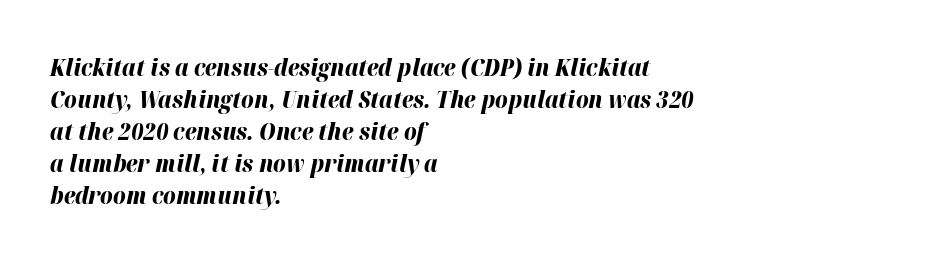
{"italic": "yes", "lean": "right", "slant_degrees": 12, "bold": "yes", "underline": "no", "align": "left", "line_spacing": "normal", "line_spacing_ratio": 1.33, "letter_spacing": "normal", "letter_spacing_em": 0.0, "glyph_px": 24}
